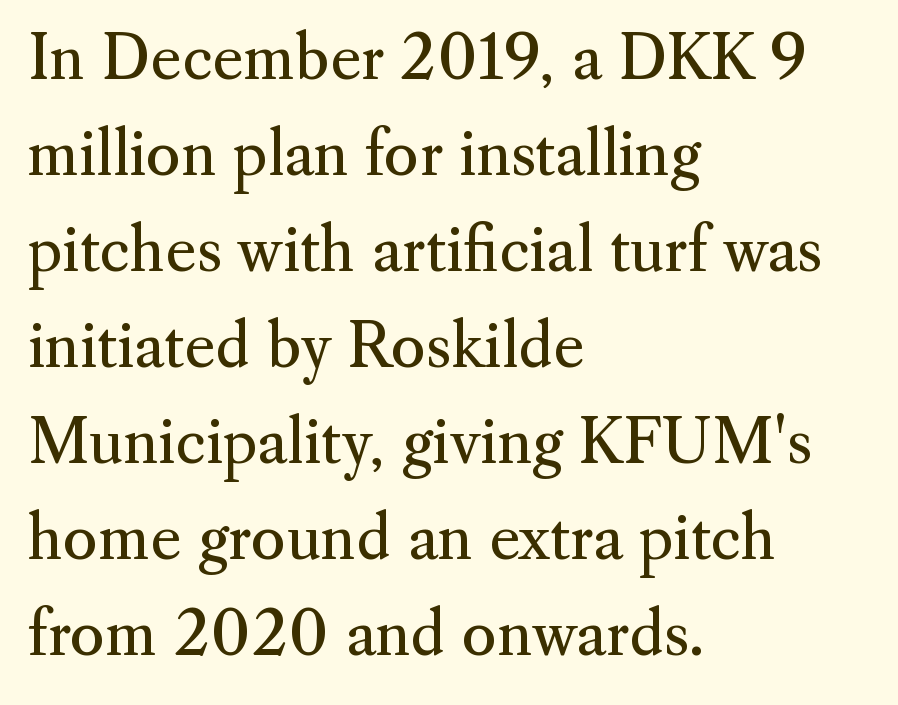
The image shows 60 px regular-weight serif type, upright; set left-aligned, normal line spacing (1.6x), normal letter spacing, not underlined; medium stroke contrast and a small x-height.
